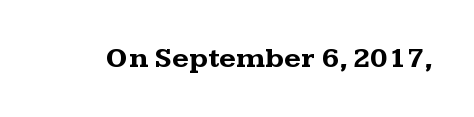
{"serif": "yes", "italic": "no", "bold": "yes", "weight": "bold", "width": "wide", "stroke_contrast": "medium", "x_height": "medium", "monospaced": "no", "underline": "no", "letter_spacing": "normal", "letter_spacing_em": 0.0, "glyph_px": 29}
